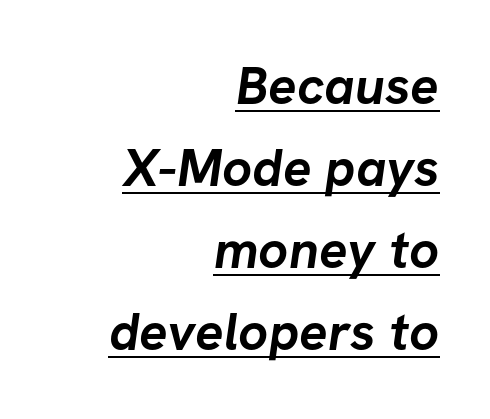
The image shows 53 px semibold sans-serif type; set right-aligned, normal line spacing (1.55x), normal letter spacing, underlined; low stroke contrast and a medium x-height.
